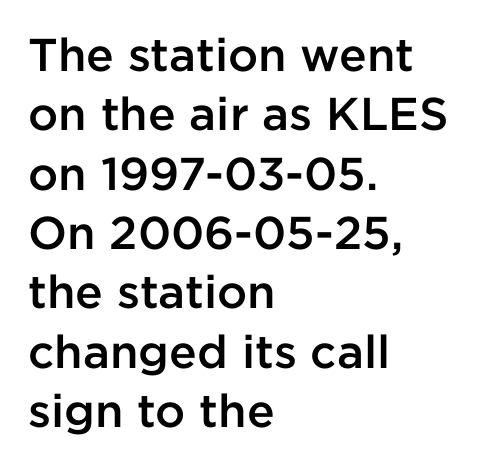
Q: Is the text bold? A: Semi-bold.
Q: Is the text italic (slanted)? A: No, it is upright.
Q: Is the typeface a serif or a sans-serif typeface? A: Sans-serif.
Q: Is the text underlined? A: No.
Q: How is the paragraph aligned? A: Left-aligned.
Q: Is the spacing between letters normal or unusually wide? A: Normal.
Q: Is the spacing between lines tight, normal or loose? A: Normal.
Q: Width (condensed, normal, or wide)? A: Normal.
Q: Stroke contrast? A: Low.
Q: x-height? A: Medium.
Q: Monospaced? A: No.
